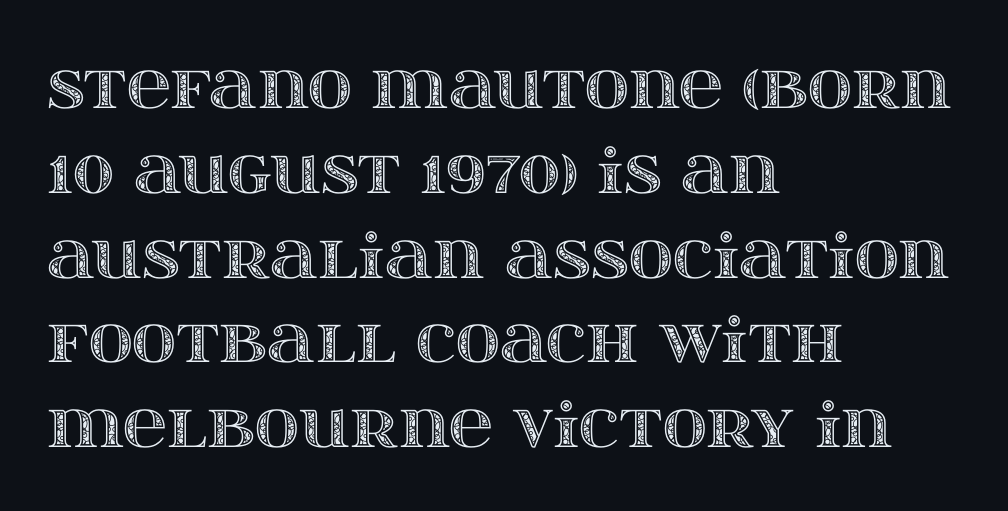
Do the characters align in a grid? No, the font is proportional. Nothing unusual about the tracking: characters are spaced as the font intends. Has an underline been added? It has not. The lines are quadded left. Every stem runs plumb, perpendicular to the baseline.
